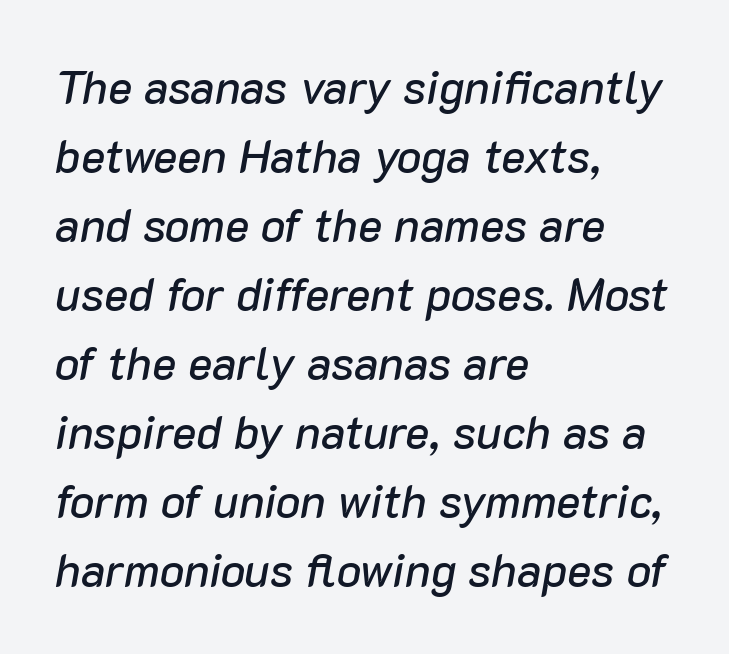
Q: Is the text italic (slanted)? A: Yes, it leans right by about 10 degrees.
Q: Is the text underlined? A: No.
Q: How is the paragraph aligned? A: Left-aligned.
Q: Is the spacing between letters normal or unusually wide? A: Normal.
Q: Is the spacing between lines tight, normal or loose? A: Normal.
Q: Width (condensed, normal, or wide)? A: Normal.
Q: Stroke contrast? A: Low.
Q: x-height? A: Medium.
Q: Monospaced? A: No.
